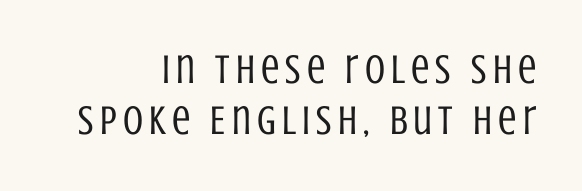
Q: Is the text bold? A: No.
Q: Is the text italic (slanted)? A: No, it is upright.
Q: Is the typeface a serif or a sans-serif typeface? A: Sans-serif.
Q: Is the text underlined? A: No.
Q: How is the paragraph aligned? A: Right-aligned.
Q: Is the spacing between lines tight, normal or loose? A: Normal.
Q: Width (condensed, normal, or wide)? A: Condensed.
Q: Stroke contrast? A: Low.
Q: x-height? A: Large.
Q: Monospaced? A: No.
